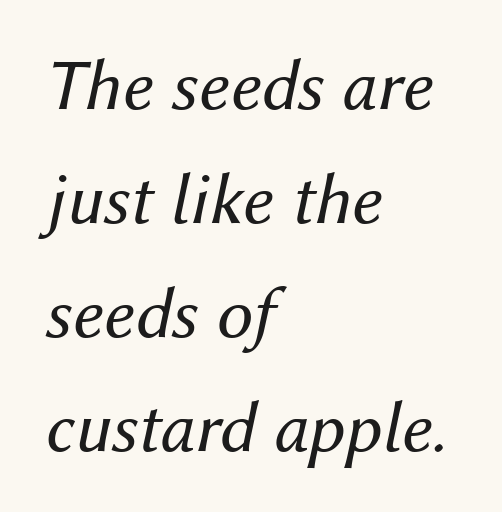
Weight: not bold — regular or lighter. Horizontal bands of white between lines are of average thickness. Yep, that's italic — everything's leaning. The paragraph shown leans on its left margin.
